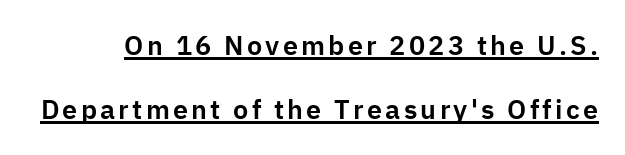
{"italic": "no", "underline": "yes", "line_spacing": "loose", "line_spacing_ratio": 2.38, "glyph_px": 27}
